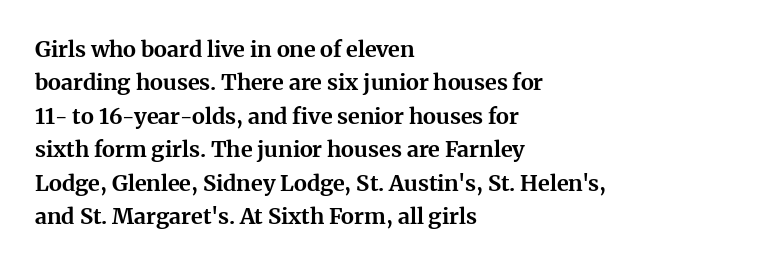
The image shows 22 px bold type, upright; set left-aligned, normal line spacing (1.52x), normal letter spacing, not underlined.
